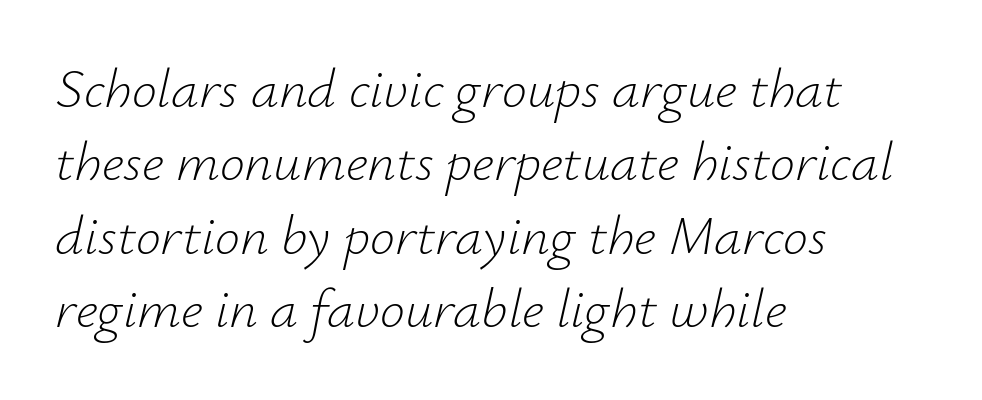
{"italic": "yes", "lean": "right", "slant_degrees": 12, "bold": "no", "weight": "light", "width": "normal", "stroke_contrast": "low", "x_height": "small", "monospaced": "no", "underline": "no", "align": "left", "line_spacing": "normal", "line_spacing_ratio": 1.31, "letter_spacing": "normal", "letter_spacing_em": 0.0, "glyph_px": 56}
